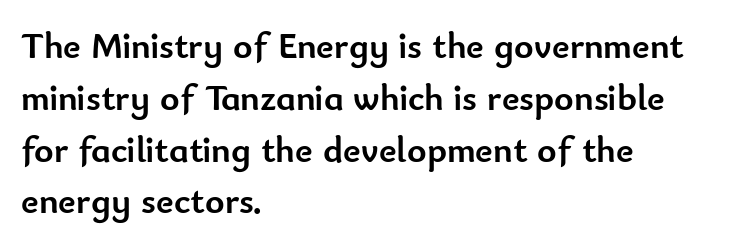
The image shows 37 px semibold sans-serif type, upright; set left-aligned, normal line spacing (1.4x), normal letter spacing, not underlined; low stroke contrast and a small x-height.
